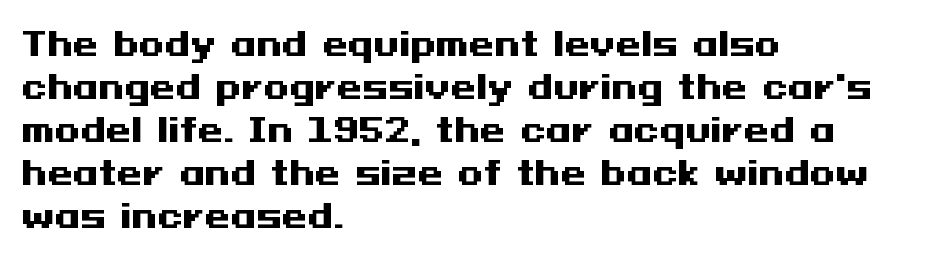
Q: Is the text bold? A: Yes.
Q: Is the text italic (slanted)? A: No, it is upright.
Q: Is the typeface a serif or a sans-serif typeface? A: Sans-serif.
Q: Is the text underlined? A: No.
Q: How is the paragraph aligned? A: Left-aligned.
Q: Is the spacing between letters normal or unusually wide? A: Normal.
Q: Is the spacing between lines tight, normal or loose? A: Normal.
Q: Width (condensed, normal, or wide)? A: Wide.
Q: Stroke contrast? A: Medium.
Q: x-height? A: Medium.
